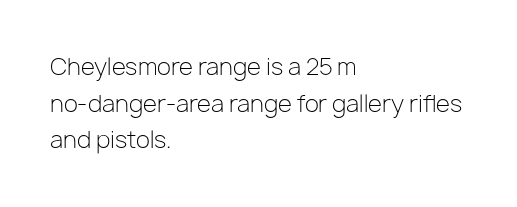
Notice how descenders clear the ascenders below comfortably — that's standard leading. Heft: none added — not bold. Posture: upright roman. The tracking reads as untouched default to a designer's eye. If you drew a ruler down the left edge, every line would touch it.
